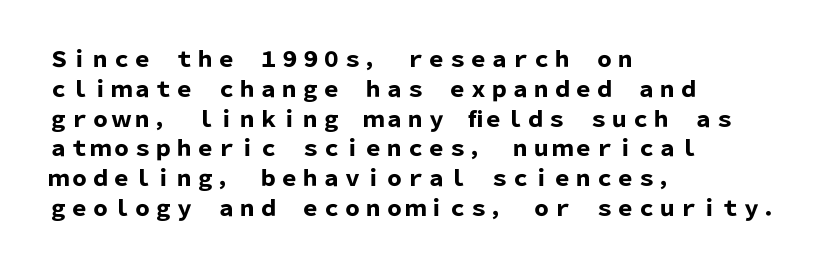
Q: Is the text bold? A: Yes.
Q: Is the text italic (slanted)? A: No, it is upright.
Q: Is the text underlined? A: No.
Q: How is the paragraph aligned? A: Left-aligned.
Q: Is the spacing between letters normal or unusually wide? A: Normal.
Q: Is the spacing between lines tight, normal or loose? A: Normal.
